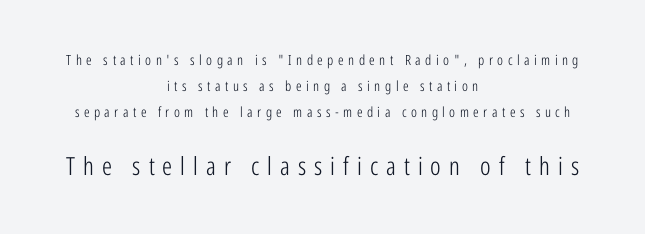
Q: Is the text bold? A: No.
Q: Is the text italic (slanted)? A: No, it is upright.
Q: Is the text underlined? A: No.
Q: How is the paragraph aligned? A: Centered.
Q: Is the spacing between letters normal or unusually wide? A: Unusually wide.
Q: Which block of text is set in a larger size, the first (top) or the second (bottom)? A: The second (bottom) one.
